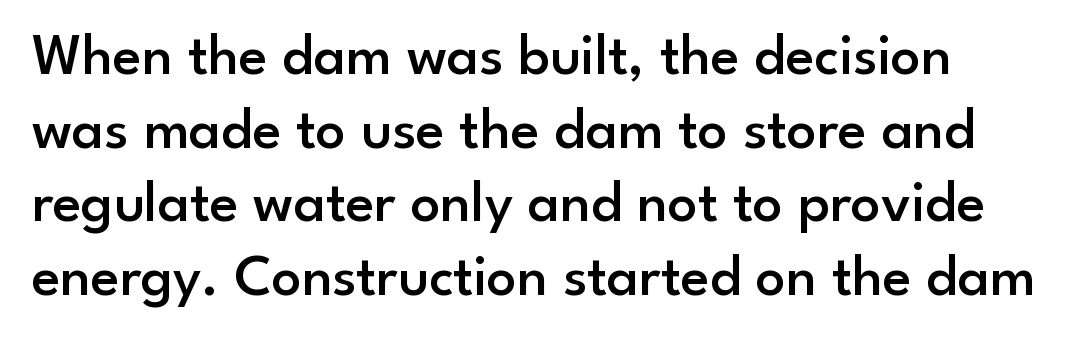
Q: Is the text bold? A: Semi-bold.
Q: Is the text italic (slanted)? A: No, it is upright.
Q: Is the typeface a serif or a sans-serif typeface? A: Sans-serif.
Q: Is the text underlined? A: No.
Q: Is the spacing between letters normal or unusually wide? A: Normal.
Q: Is the spacing between lines tight, normal or loose? A: Normal.
Q: Width (condensed, normal, or wide)? A: Normal.
Q: Stroke contrast? A: Low.
Q: x-height? A: Small.
Q: Monospaced? A: No.
